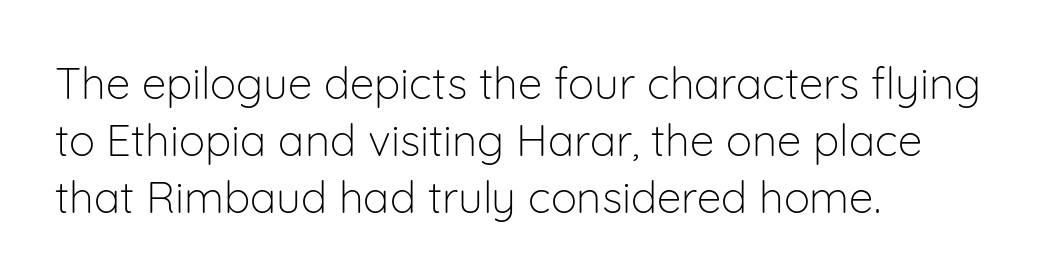
Q: Is the text bold? A: No.
Q: Is the text italic (slanted)? A: No, it is upright.
Q: Is the typeface a serif or a sans-serif typeface? A: Sans-serif.
Q: Is the text underlined? A: No.
Q: How is the paragraph aligned? A: Left-aligned.
Q: Is the spacing between letters normal or unusually wide? A: Normal.
Q: Is the spacing between lines tight, normal or loose? A: Normal.
Q: Width (condensed, normal, or wide)? A: Normal.
Q: Stroke contrast? A: Low.
Q: x-height? A: Medium.
Q: Monospaced? A: No.
